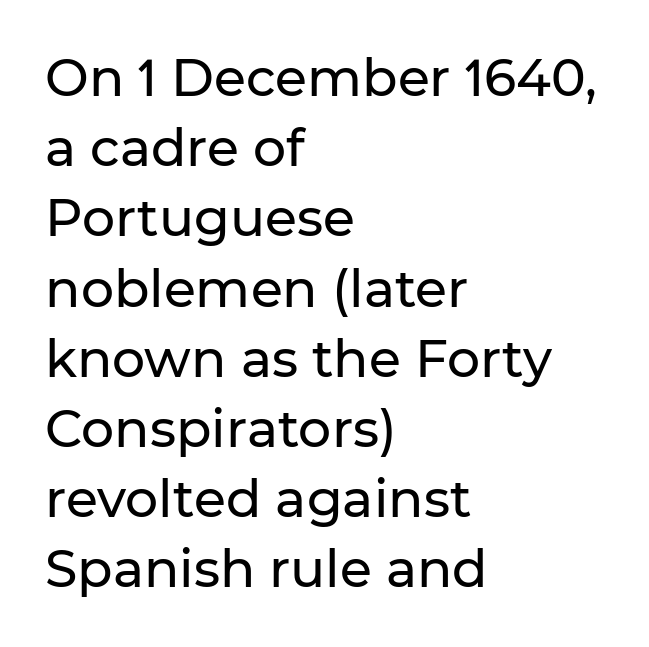
{"serif": "no", "italic": "no", "width": "normal", "stroke_contrast": "low", "x_height": "medium", "monospaced": "no", "underline": "no", "align": "left", "line_spacing": "normal", "line_spacing_ratio": 1.35, "letter_spacing": "normal", "letter_spacing_em": 0.0, "glyph_px": 52}
